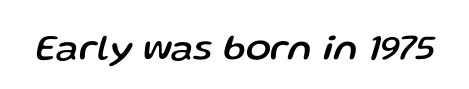
Q: Is the text italic (slanted)? A: Yes, it leans right by about 13 degrees.
Q: Is the text underlined? A: No.
Q: Is the spacing between letters normal or unusually wide? A: Normal.
Q: Width (condensed, normal, or wide)? A: Normal.
Q: Stroke contrast? A: Low.
Q: x-height? A: Medium.
Q: Monospaced? A: No.
